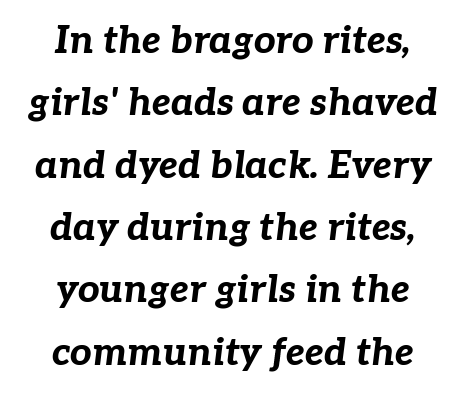
Q: Is the text bold? A: Yes.
Q: Is the text italic (slanted)? A: Yes, it leans right by about 7 degrees.
Q: Is the text underlined? A: No.
Q: How is the paragraph aligned? A: Centered.
Q: Is the spacing between letters normal or unusually wide? A: Normal.
Q: Is the spacing between lines tight, normal or loose? A: Normal.
Q: Width (condensed, normal, or wide)? A: Normal.
Q: Stroke contrast? A: Low.
Q: x-height? A: Medium.
Q: Monospaced? A: No.
